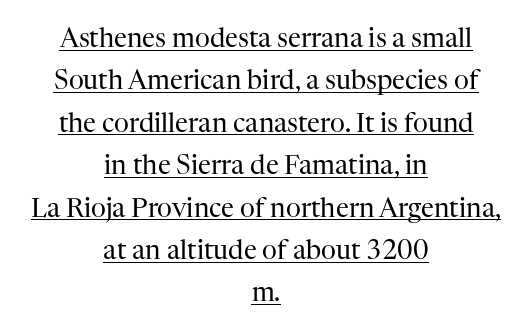
The image shows 26 px text type, upright; set centered, normal line spacing (1.63x), normal letter spacing, underlined.
